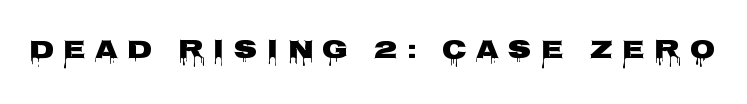
Clear beneath every line of the passage. Tall strokes in this sample are plumb rather than angled. The letters are spread apart with noticeably loose tracking.
